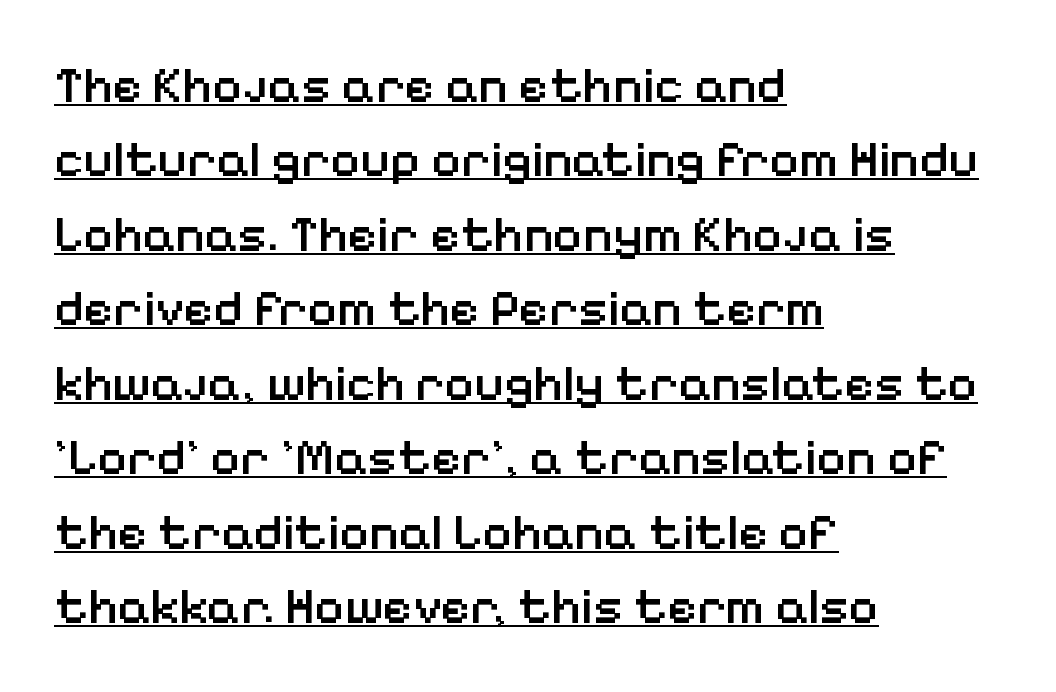
Q: Is the text bold? A: Semi-bold.
Q: Is the text italic (slanted)? A: No, it is upright.
Q: Is the typeface a serif or a sans-serif typeface? A: Sans-serif.
Q: Is the text underlined? A: Yes.
Q: How is the paragraph aligned? A: Left-aligned.
Q: Is the spacing between letters normal or unusually wide? A: Normal.
Q: Is the spacing between lines tight, normal or loose? A: Normal.
Q: Width (condensed, normal, or wide)? A: Normal.
Q: Stroke contrast? A: Low.
Q: x-height? A: Medium.
Q: Monospaced? A: No.
